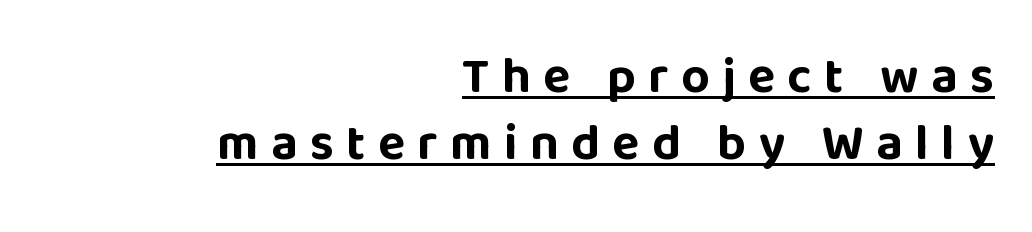
Check the space under the baseline: a stroke is drawn there. Vertical strokes here are truly vertical. In terms of letterform style, serifs are entirely absent. Casual observation: everything's shoved over to the right.
